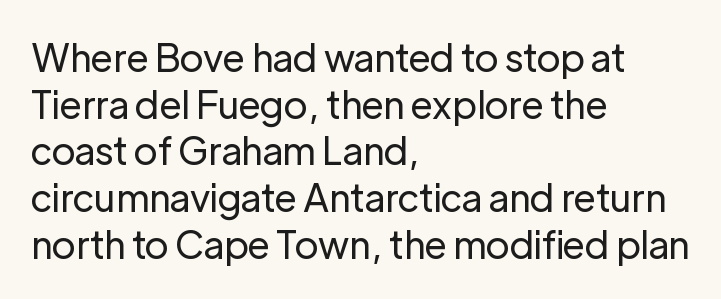
The horizontal fit of the characters is conventional and even. On a weight scale, this lands at 450 or below. The letters carry no serifs — their stems end cleanly without finishing strokes. The text block is weighted toward the left margin, trailing off unevenly rightward. Check under the words: just untouched page. The typography opts for an upright posture over an oblique one.
